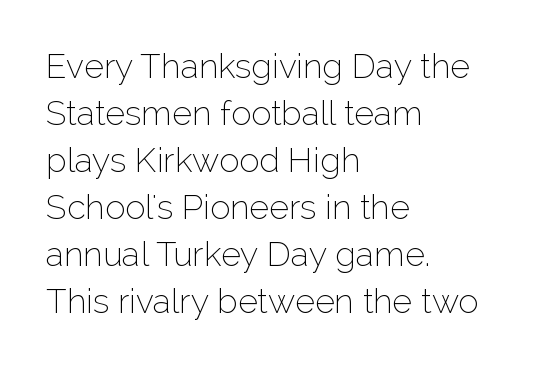
The image shows 34 px thin sans-serif type, upright; set left-aligned, normal line spacing (1.38x), normal letter spacing, not underlined; low stroke contrast and a medium x-height.
